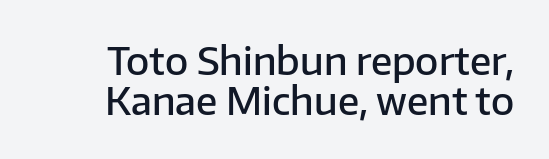
Proportional: the letters do not fall into vertical columns. Examine the stroke ends and you'll find no serifs. The letters stand upright; this is a roman face. Quick note: interline space is minimal. Caption: semibold face, moderately heavy strokes.
